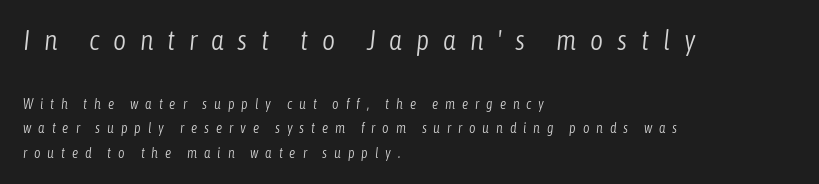
Q: Is the text bold? A: No.
Q: Is the text italic (slanted)? A: Yes, it leans right by about 6 degrees.
Q: Is the text underlined? A: No.
Q: How is the paragraph aligned? A: Left-aligned.
Q: Is the spacing between letters normal or unusually wide? A: Unusually wide.
Q: Which block of text is set in a larger size, the first (top) or the second (bottom)? A: The first (top) one.
Q: Width (condensed, normal, or wide)? A: Condensed.
Q: Stroke contrast? A: Low.
Q: x-height? A: Medium.
Q: Monospaced? A: No.
